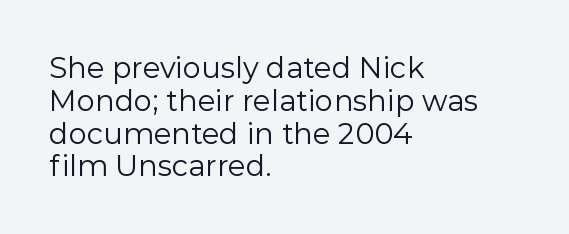
No heavy texture on the line: the type isn't bold. This rendering employs a face without finishing strokes, i.e., a sans-serif. Glance below the letters and you will spot only blank space. The setting favours the left margin, as ordinary paragraphs usually do.
